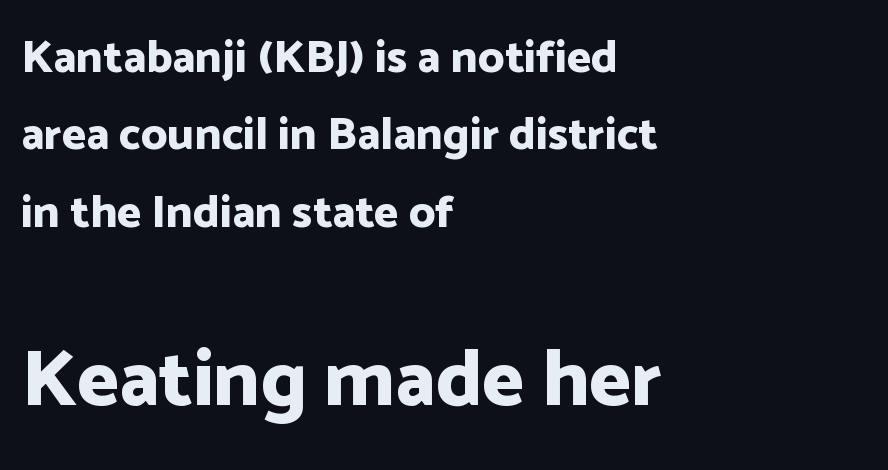
{"serif": "no", "italic": "no", "bold": "yes", "weight": "bold", "width": "normal", "stroke_contrast": "low", "x_height": "medium", "monospaced": "no", "underline": "no", "align": "left", "line_spacing": "normal", "line_spacing_ratio": 1.68, "letter_spacing": "normal", "letter_spacing_em": 0.0, "larger_block": "second", "size_ratio": 1.74, "glyph_px": 80}
